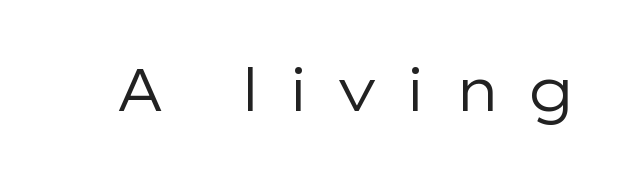
Q: Is the text bold? A: No.
Q: Is the text italic (slanted)? A: No, it is upright.
Q: Is the typeface a serif or a sans-serif typeface? A: Sans-serif.
Q: Is the text underlined? A: No.
Q: Is the spacing between letters normal or unusually wide? A: Unusually wide.
Q: Width (condensed, normal, or wide)? A: Wide.
Q: Stroke contrast? A: Low.
Q: x-height? A: Medium.
Q: Monospaced? A: No.
